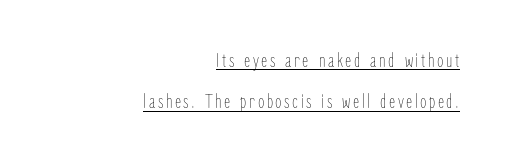
{"italic": "no", "bold": "no", "underline": "yes", "align": "right", "line_spacing": "loose", "line_spacing_ratio": 1.97, "glyph_px": 21}
